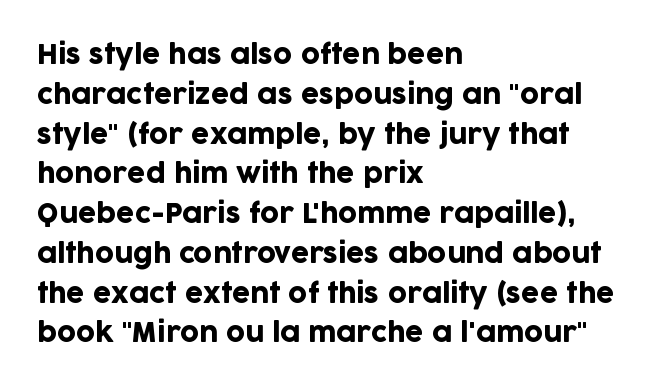
The image shows 26 px text type, upright; set left-aligned, normal line spacing (1.53x), normal letter spacing, not underlined.
